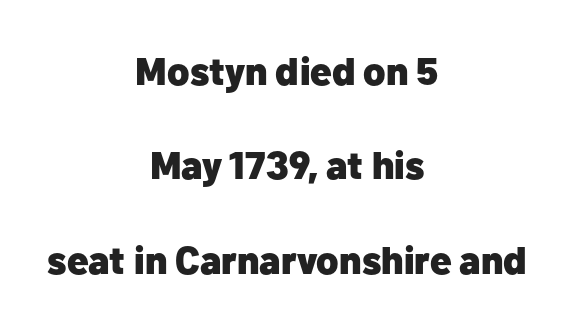
The gaps between neighbouring characters are ordinary and unremarkable. This sample uses an upright cut, with every glyph sitting square on the baseline. Does the type have serifs? No, each stem ends abruptly. Short and long lines alike share a common midpoint. Varying glyph widths throughout — classic text-font behaviour.
